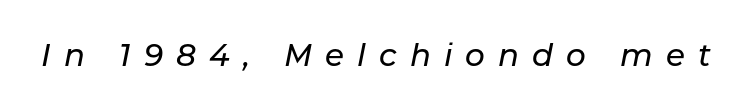
Display-style spreading of the glyphs; the letterfit is very open. Would a proofreader flag this as italicized? Yes. Bare-footed words on every line. A typesetter would call this proportional, since set widths differ per character.
